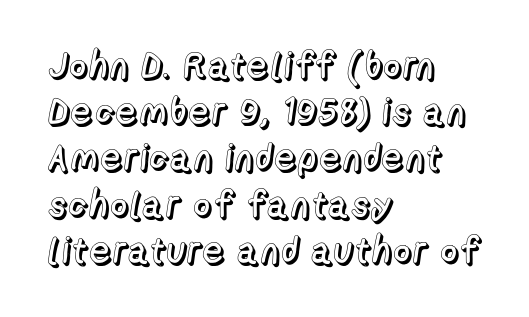
{"width": "normal", "x_height": "medium", "monospaced": "no", "underline": "no", "align": "left", "line_spacing": "normal", "line_spacing_ratio": 1.25, "letter_spacing": "normal", "letter_spacing_em": 0.0, "glyph_px": 37}
